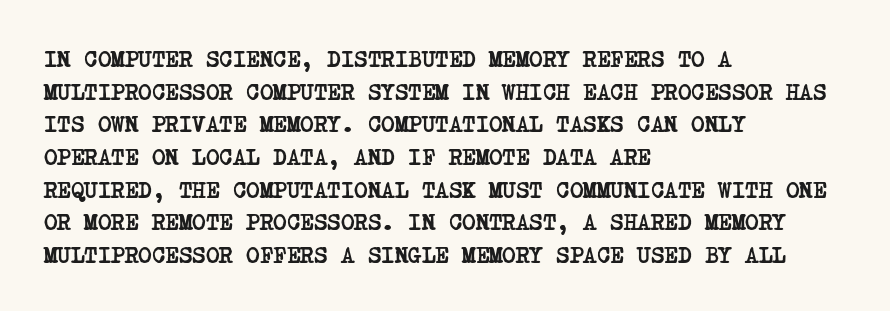
Thick stems and heavy bowls — unmistakably bold. The space directly below the letters is spotless. Is the block centered? No — it sits flush against the left margin. Students, observe: this is what conventionally led text looks like. Nobody touched the tracking dial on this one.
